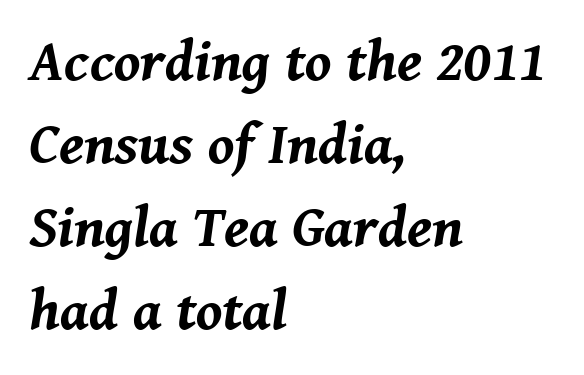
Q: Is the text bold? A: Yes.
Q: Is the text italic (slanted)? A: Yes, it leans right by about 8 degrees.
Q: Is the text underlined? A: No.
Q: How is the paragraph aligned? A: Left-aligned.
Q: Is the spacing between letters normal or unusually wide? A: Normal.
Q: Is the spacing between lines tight, normal or loose? A: Normal.
Q: Width (condensed, normal, or wide)? A: Normal.
Q: Stroke contrast? A: Medium.
Q: x-height? A: Medium.
Q: Monospaced? A: No.
